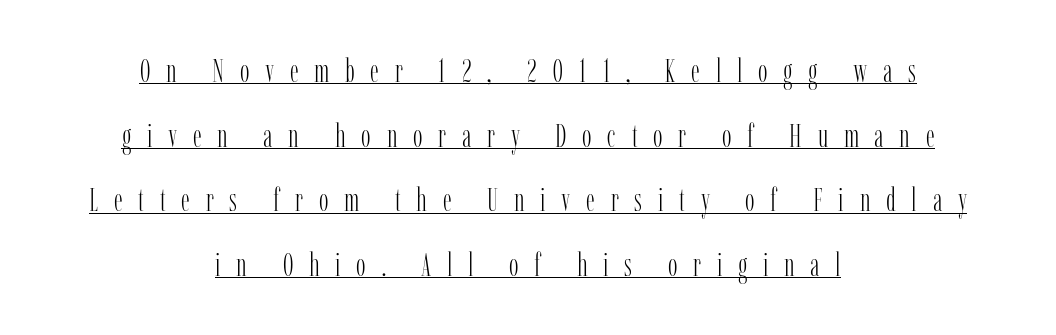
{"serif": "yes", "italic": "no", "bold": "no", "weight": "light", "width": "condensed", "stroke_contrast": "low", "x_height": "medium", "monospaced": "no", "underline": "yes", "align": "center", "line_spacing": "loose", "line_spacing_ratio": 2.02, "letter_spacing": "wide", "letter_spacing_em": 0.49, "glyph_px": 32}
